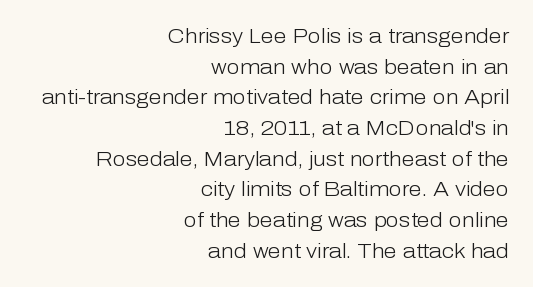
{"italic": "no", "bold": "no", "underline": "no", "align": "right", "line_spacing": "normal", "line_spacing_ratio": 1.46, "letter_spacing": "normal", "letter_spacing_em": 0.0, "glyph_px": 21}
